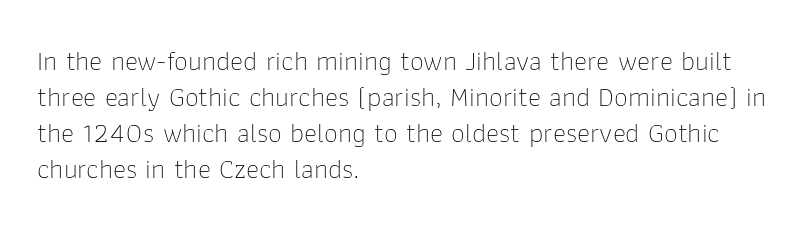
Q: Is the text bold? A: No.
Q: Is the text italic (slanted)? A: No, it is upright.
Q: Is the typeface a serif or a sans-serif typeface? A: Sans-serif.
Q: Is the text underlined? A: No.
Q: How is the paragraph aligned? A: Left-aligned.
Q: Is the spacing between letters normal or unusually wide? A: Normal.
Q: Is the spacing between lines tight, normal or loose? A: Normal.
Q: Width (condensed, normal, or wide)? A: Normal.
Q: Stroke contrast? A: Low.
Q: x-height? A: Medium.
Q: Monospaced? A: No.
